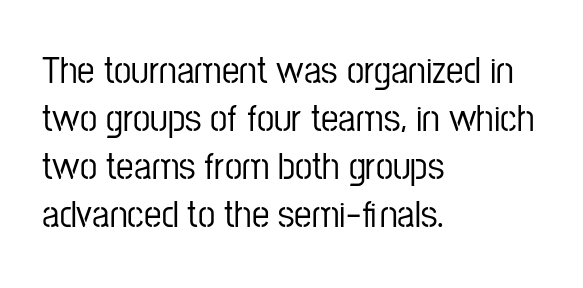
Words appear dense and cohesive because spacing is normal. Grotesque or geometric, the face here clearly has no serifs. Unmarked baselines from the first word to the last. Casual observation: everything's shoved over to the left.
